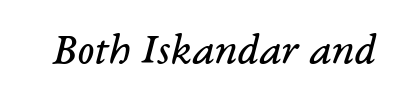
{"serif": "yes", "italic": "yes", "lean": "right", "slant_degrees": 14, "bold": "no", "weight": "regular", "width": "normal", "stroke_contrast": "low", "x_height": "medium", "monospaced": "no", "underline": "no", "letter_spacing": "normal", "letter_spacing_em": 0.0, "glyph_px": 45}
